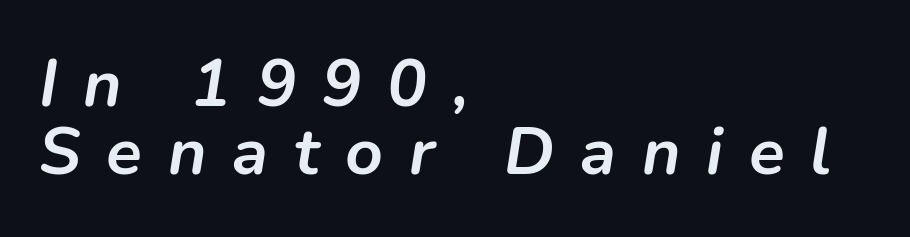
The lines in this sample share a left origin and differ only in where they stop. Quick note: italic. Summary of weight: heavy, a full bold. Summary of vertical rhythm: compact, with narrow interline spacing. What stands out about the letter spacing? Its width — letters are far apart. Looks like regular typesetting: each glyph gets only the width it needs.
